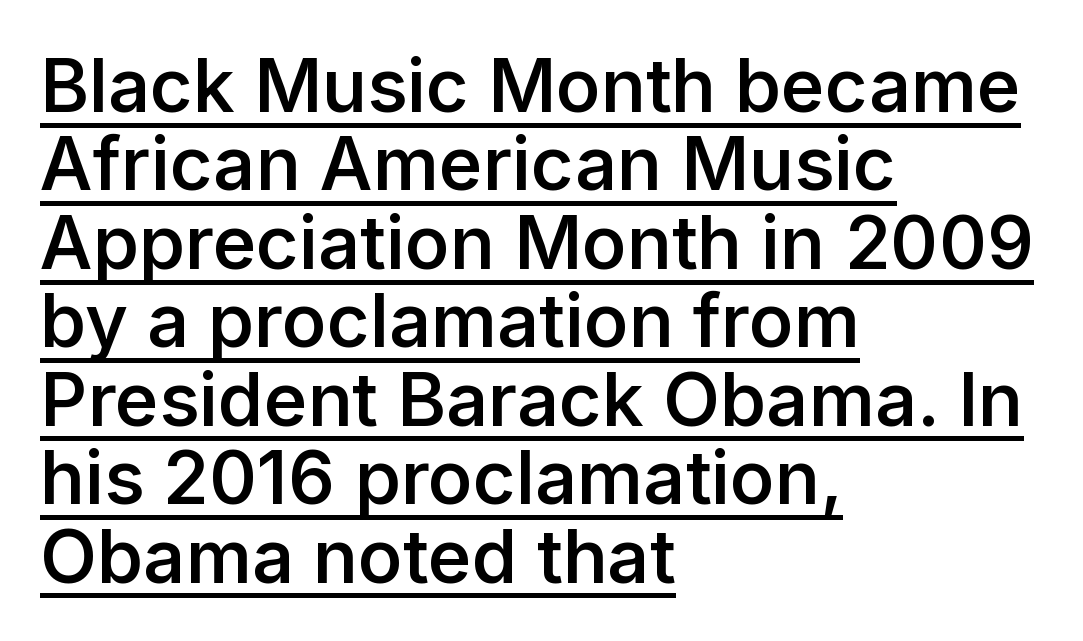
The image shows 74 px semibold sans-serif type, upright; set left-aligned, tight line spacing (1.06x), normal letter spacing, underlined; low stroke contrast and a medium x-height.
